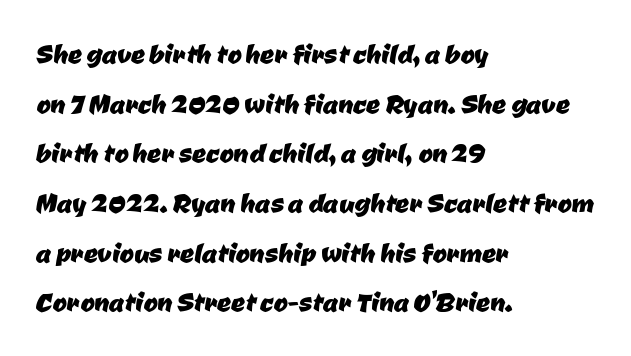
The image shows 34 px sans-serif type; set left-aligned, normal line spacing (1.46x), normal letter spacing, not underlined; low stroke contrast and a medium x-height.
